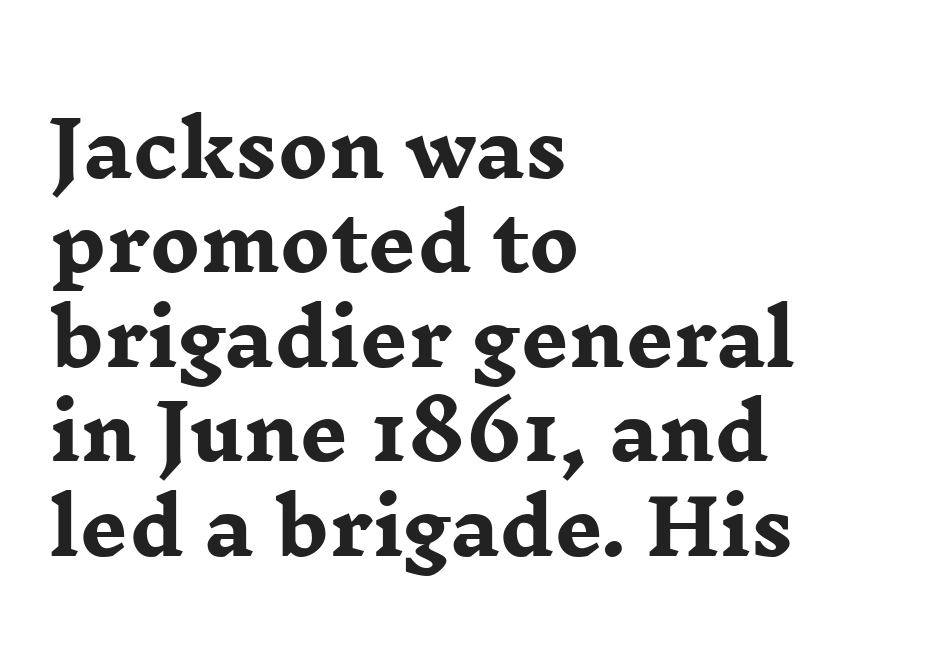
Q: Is the text bold? A: Yes.
Q: Is the text italic (slanted)? A: No, it is upright.
Q: Is the typeface a serif or a sans-serif typeface? A: Serif.
Q: Is the text underlined? A: No.
Q: How is the paragraph aligned? A: Left-aligned.
Q: Is the spacing between letters normal or unusually wide? A: Normal.
Q: Is the spacing between lines tight, normal or loose? A: Normal.
Q: Width (condensed, normal, or wide)? A: Wide.
Q: Stroke contrast? A: Low.
Q: x-height? A: Medium.
Q: Monospaced? A: No.
